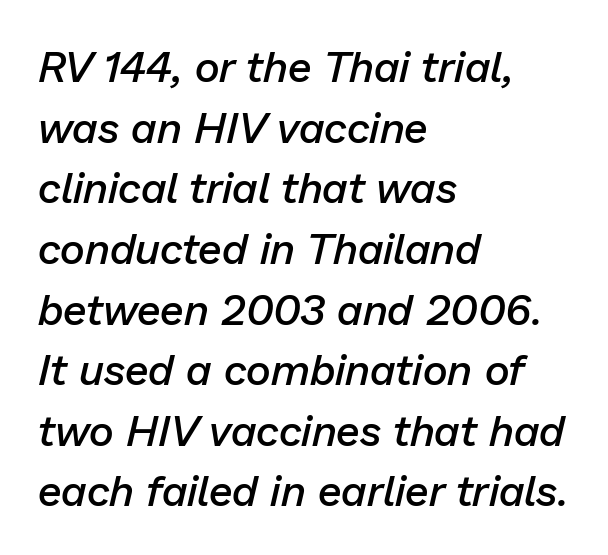
{"italic": "yes", "lean": "right", "slant_degrees": 13, "bold": "semi", "weight": "semibold", "width": "normal", "stroke_contrast": "low", "x_height": "medium", "monospaced": "no", "underline": "no", "align": "left", "line_spacing": "normal", "line_spacing_ratio": 1.41, "letter_spacing": "normal", "letter_spacing_em": 0.0, "glyph_px": 43}
